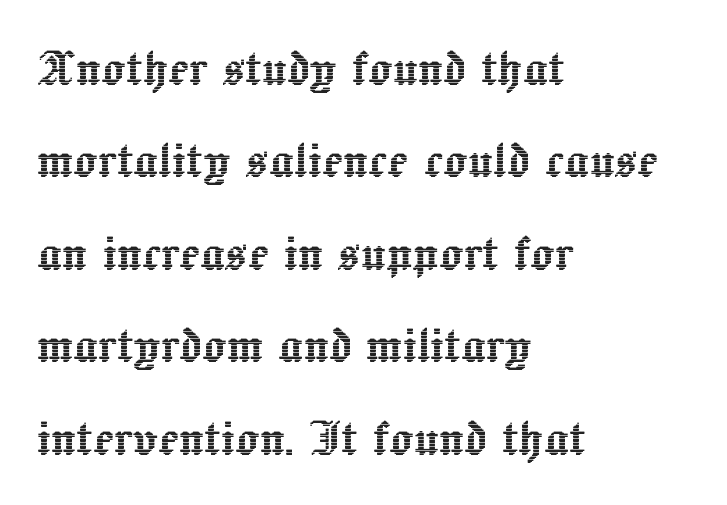
No italicization has been applied; the sample stays upright. Decoration check: the copy has no underline. Interline gaps are of average width in this sample. The rag falls on the right side of this text block. Character widths vary here, with narrow letters taking less room than wide ones. Caption: standard tracking, unaltered.
